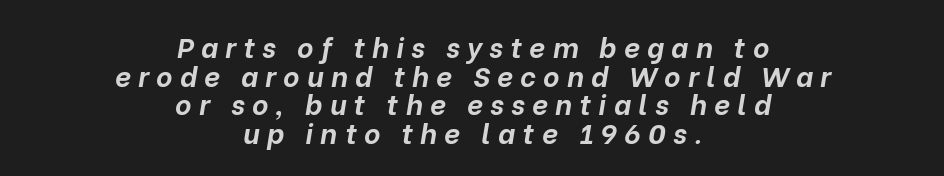
Q: Is the text bold? A: Yes.
Q: Is the text italic (slanted)? A: Yes, it leans right by about 10 degrees.
Q: Is the text underlined? A: No.
Q: How is the paragraph aligned? A: Centered.
Q: Is the spacing between letters normal or unusually wide? A: Unusually wide.
Q: Is the spacing between lines tight, normal or loose? A: Tight.
Q: Width (condensed, normal, or wide)? A: Normal.
Q: Stroke contrast? A: Low.
Q: x-height? A: Medium.
Q: Monospaced? A: No.
